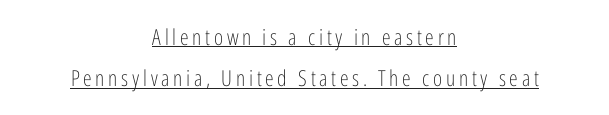
Q: Is the text bold? A: No.
Q: Is the text italic (slanted)? A: No, it is upright.
Q: Is the text underlined? A: Yes.
Q: How is the paragraph aligned? A: Centered.
